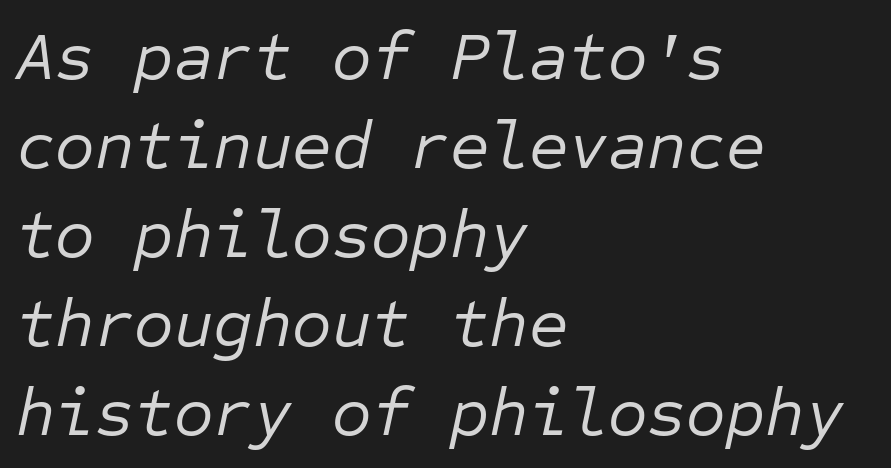
Q: Is the text bold? A: No.
Q: Is the text italic (slanted)? A: Yes, it leans right by about 12 degrees.
Q: Is the text underlined? A: No.
Q: How is the paragraph aligned? A: Left-aligned.
Q: Is the spacing between letters normal or unusually wide? A: Normal.
Q: Is the spacing between lines tight, normal or loose? A: Normal.
Q: Width (condensed, normal, or wide)? A: Normal.
Q: Stroke contrast? A: Low.
Q: x-height? A: Medium.
Q: Monospaced? A: Yes.
